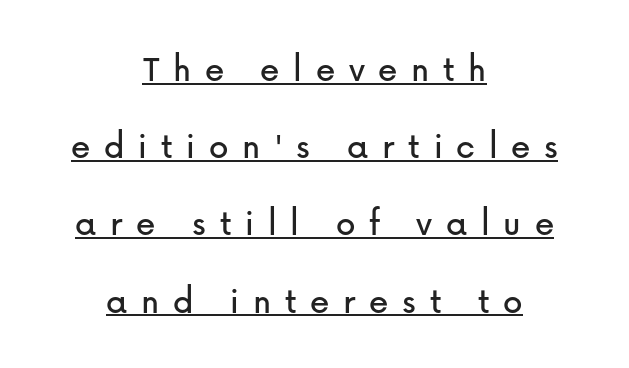
{"serif": "no", "italic": "no", "width": "normal", "stroke_contrast": "low", "x_height": "medium", "monospaced": "no", "underline": "yes", "align": "center", "line_spacing": "loose", "line_spacing_ratio": 1.98, "letter_spacing": "wide", "letter_spacing_em": 0.35, "glyph_px": 39}
